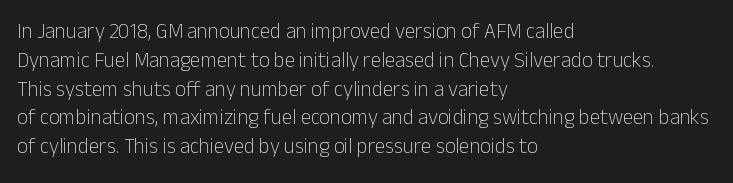
The image shows 21 px text type, upright; set left-aligned, normal line spacing (1.37x), normal letter spacing, not underlined.
